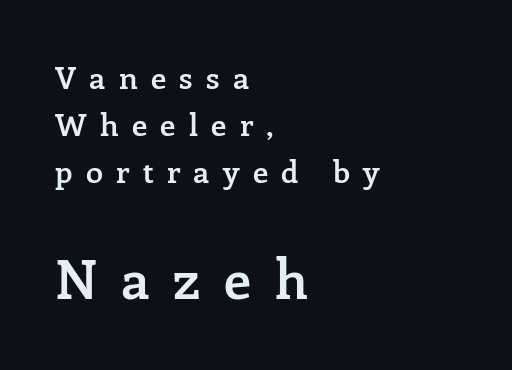
{"serif": "yes", "italic": "no", "bold": "semi", "weight": "semibold", "width": "normal", "stroke_contrast": "low", "x_height": "medium", "monospaced": "no", "underline": "no", "align": "left", "line_spacing": "normal", "line_spacing_ratio": 1.51, "letter_spacing": "wide", "letter_spacing_em": 0.43, "larger_block": "second", "size_ratio": 1.77, "glyph_px": 55}
